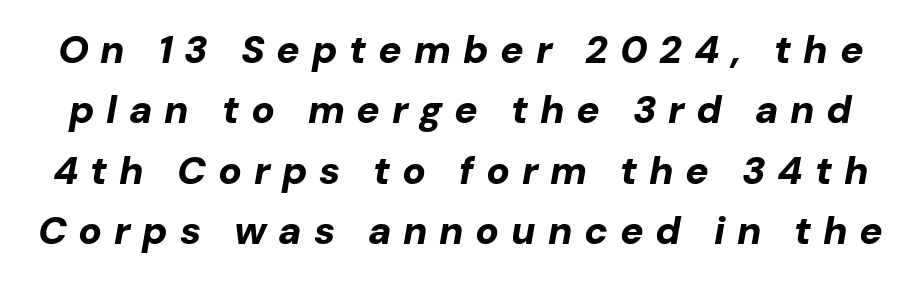
Someone cranked the tracking dial way up on this one. This sample has the flowing, uneven cadence of proportional lettering. In terms of leading, this rendering sits right in the middle. Quick note: italic. Words float on clear page, feet unadorned. You'd pick this weight for a headline — it's a proper bold.
